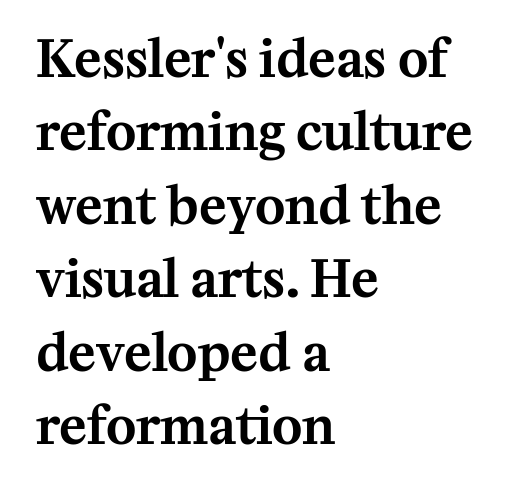
Q: Is the text italic (slanted)? A: No, it is upright.
Q: Is the typeface a serif or a sans-serif typeface? A: Serif.
Q: Is the text underlined? A: No.
Q: How is the paragraph aligned? A: Left-aligned.
Q: Is the spacing between letters normal or unusually wide? A: Normal.
Q: Is the spacing between lines tight, normal or loose? A: Normal.
Q: Width (condensed, normal, or wide)? A: Normal.
Q: Stroke contrast? A: Medium.
Q: x-height? A: Medium.
Q: Monospaced? A: No.
